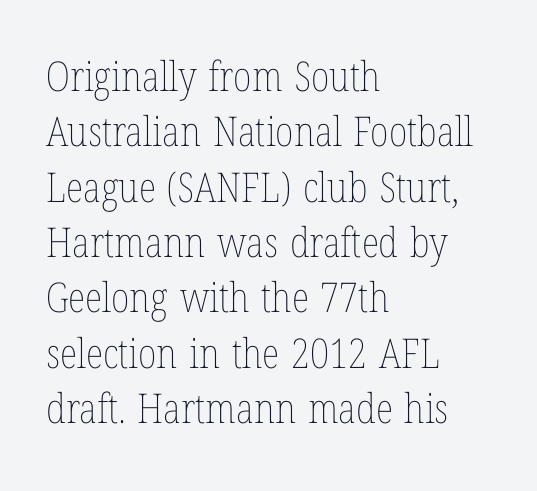
The type sits square on the baseline with zero lean. The ragged edge is on the right, which tells us the setting is flush left. Underlining? Definitely not there. You could call the tracking neutral — neither tight nor loose. Stem width sits at or under what a default text font uses. This block has exactly the height ordinary leading produces.
